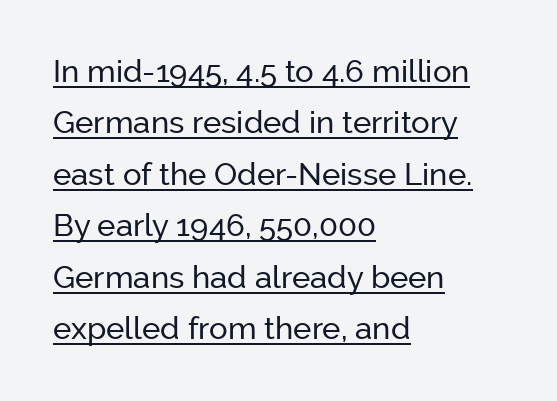
Caption: multi-line text, flush left, ragged right. The letters sit at their default tracking, neither squeezed nor spread. Proportional: the letters do not fall into vertical columns. The type sits square on the baseline with zero lean.
